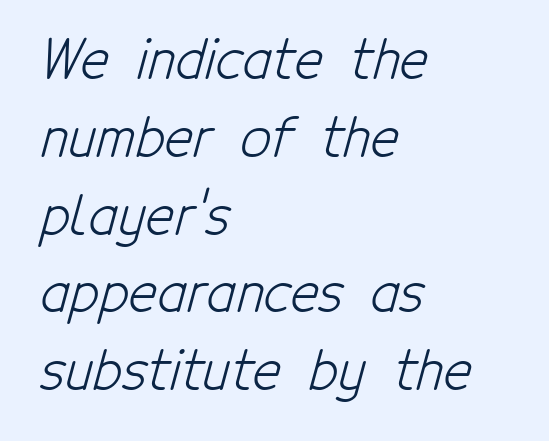
The image shows 54 px light, condensed sans-serif type; set left-aligned, normal line spacing (1.44x), normal letter spacing, not underlined; low stroke contrast and a medium x-height.
